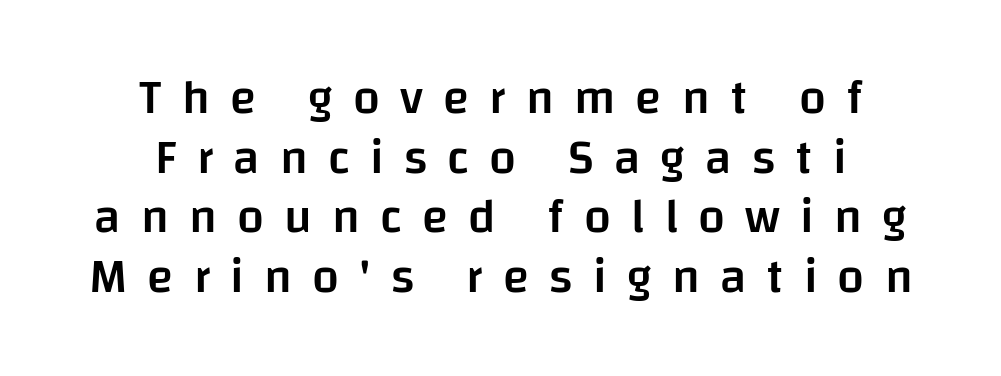
{"serif": "no", "italic": "no", "bold": "semi", "weight": "semibold", "width": "normal", "stroke_contrast": "low", "x_height": "large", "monospaced": "no", "underline": "no", "align": "center", "line_spacing_ratio": 1.24, "letter_spacing": "wide", "letter_spacing_em": 0.42, "glyph_px": 48}
